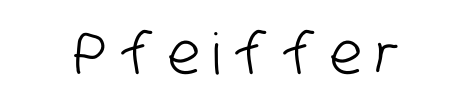
{"serif": "no", "width": "condensed", "stroke_contrast": "low", "x_height": "large", "monospaced": "no", "underline": "no", "letter_spacing": "wide", "letter_spacing_em": 0.25, "glyph_px": 57}
